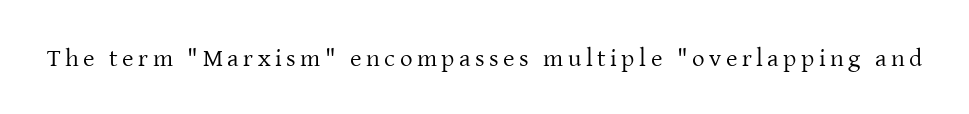
The type sits square on the baseline with zero lean. The strip under each line holds only bare page. Stroke thickness stays within the range of a standard reading face or lighter.
